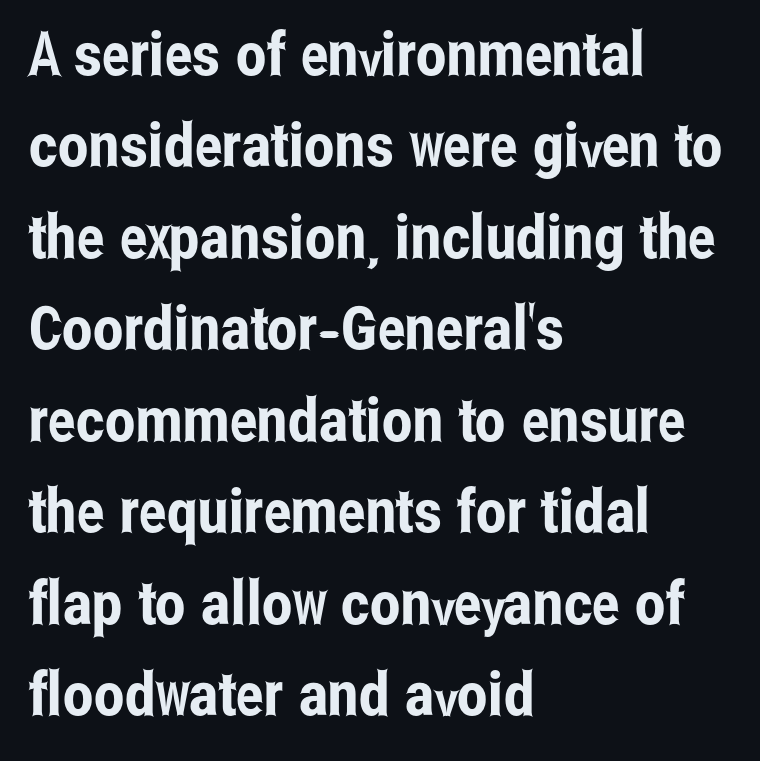
Q: Is the text italic (slanted)? A: No, it is upright.
Q: Is the typeface a serif or a sans-serif typeface? A: Sans-serif.
Q: Is the text underlined? A: No.
Q: How is the paragraph aligned? A: Left-aligned.
Q: Is the spacing between letters normal or unusually wide? A: Normal.
Q: Is the spacing between lines tight, normal or loose? A: Normal.
Q: Width (condensed, normal, or wide)? A: Condensed.
Q: Stroke contrast? A: Low.
Q: x-height? A: Medium.
Q: Monospaced? A: No.
